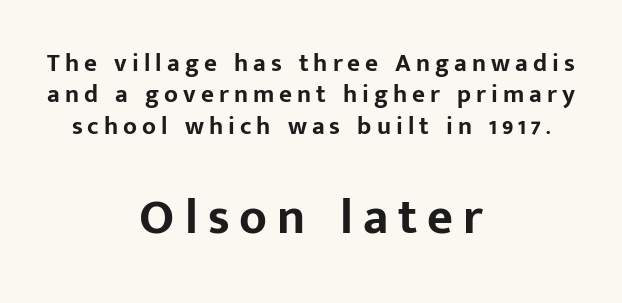
{"serif": "no", "italic": "no", "bold": "yes", "weight": "bold", "width": "normal", "stroke_contrast": "low", "x_height": "medium", "monospaced": "no", "underline": "no", "align": "center", "line_spacing": "normal", "line_spacing_ratio": 1.26, "letter_spacing": "wide", "letter_spacing_em": 0.2, "larger_block": "second", "size_ratio": 2.0, "glyph_px": 50}
